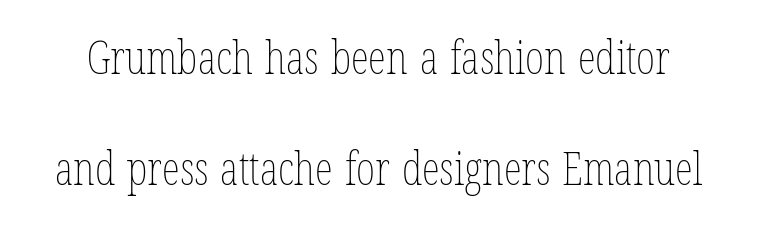
Q: Is the text bold? A: No.
Q: Is the text underlined? A: No.
Q: Is the spacing between letters normal or unusually wide? A: Normal.
Q: Is the spacing between lines tight, normal or loose? A: Loose.
Q: Width (condensed, normal, or wide)? A: Condensed.
Q: Stroke contrast? A: Low.
Q: x-height? A: Medium.
Q: Monospaced? A: No.
